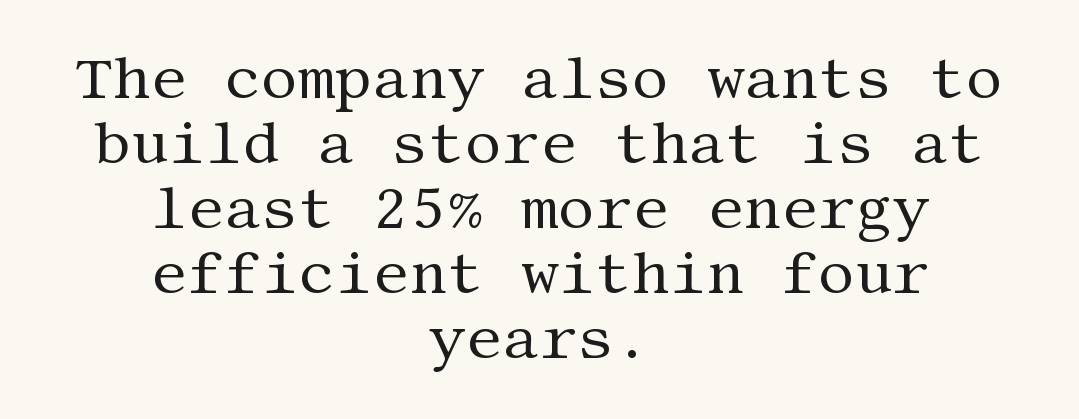
The image shows 58 px regular-weight serif type, upright; set centered, tight line spacing (1.12x), normal letter spacing, not underlined; medium stroke contrast and a large x-height.
